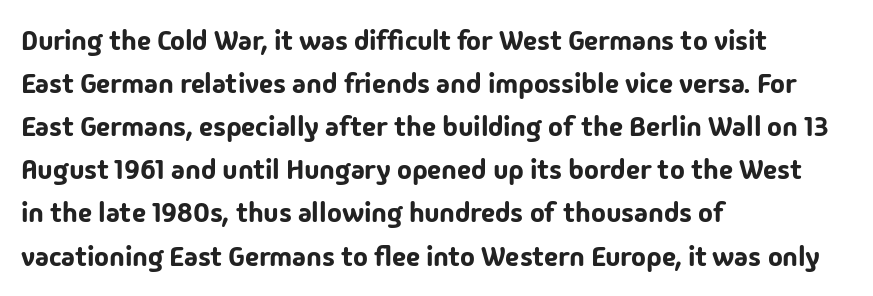
The image shows 28 px sans-serif type, upright; set left-aligned, normal line spacing (1.54x), normal letter spacing, not underlined; low stroke contrast and a medium x-height.
